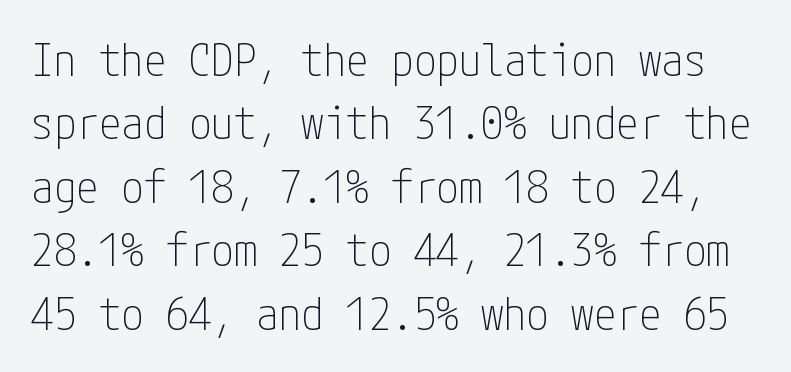
Stroke mass is kept to a normal reading level or below. Grotesque or geometric, the face here clearly has no serifs. When letters stand straight like this, we call the style roman or upright. In terms of letterspacing, this is plain default setting.
